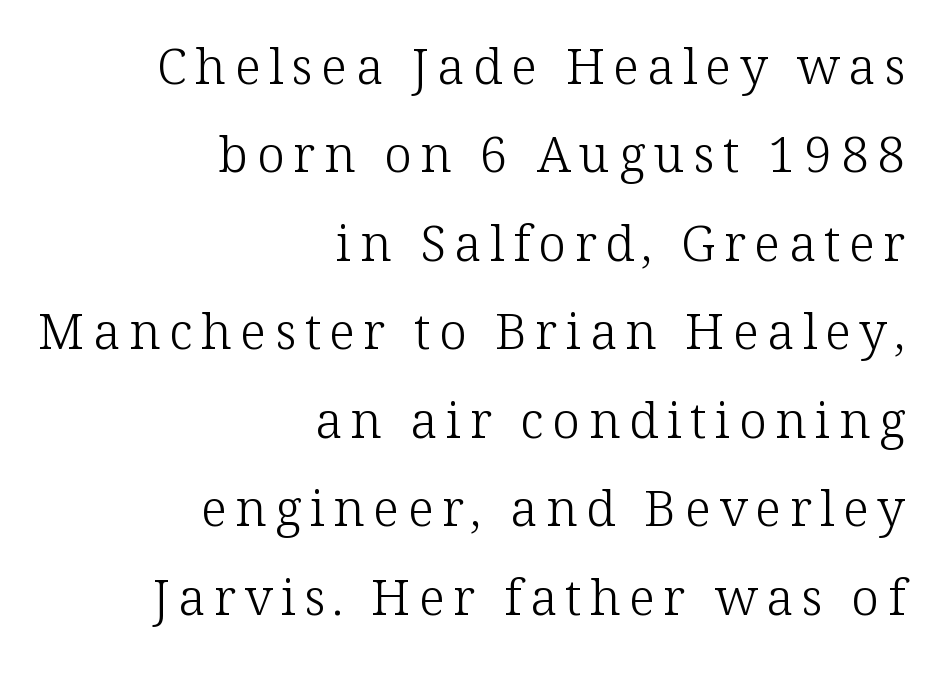
Just letters on the line, the space beneath them empty. One-word summary of the alignment: right. This sample uses a serif face. The letters look calm and open, with moderate or lighter stems.
